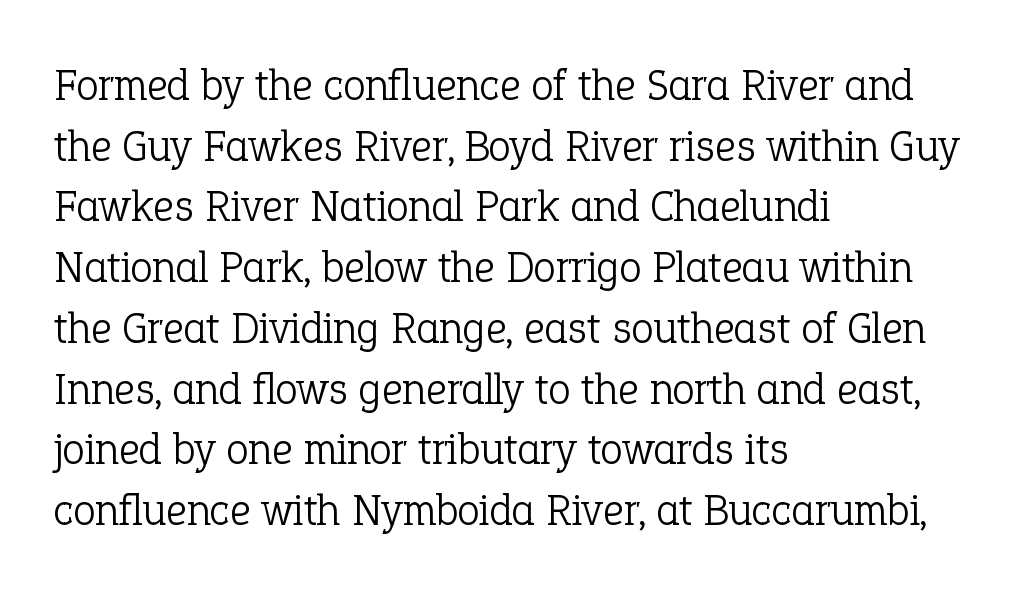
The image shows 45 px light serif type, upright; set left-aligned, normal line spacing (1.35x), normal letter spacing, not underlined; low stroke contrast and a medium x-height.
